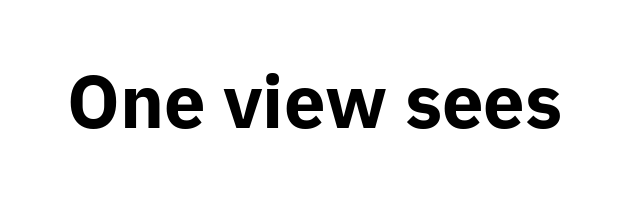
The image shows 74 px bold sans-serif type, upright; set normal letter spacing, not underlined; low stroke contrast and a medium x-height.
